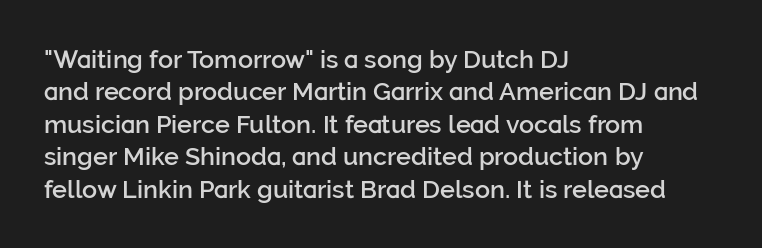
Q: Is the text bold? A: Semi-bold.
Q: Is the text italic (slanted)? A: No, it is upright.
Q: Is the text underlined? A: No.
Q: How is the paragraph aligned? A: Left-aligned.
Q: Is the spacing between letters normal or unusually wide? A: Normal.
Q: Is the spacing between lines tight, normal or loose? A: Normal.
